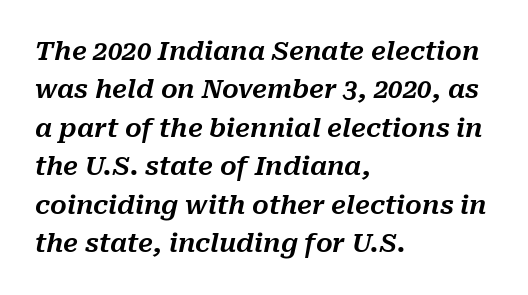
{"italic": "yes", "lean": "right", "slant_degrees": 10, "underline": "no", "align": "left", "line_spacing": "normal", "line_spacing_ratio": 1.48, "letter_spacing": "normal", "letter_spacing_em": 0.0, "glyph_px": 26}
